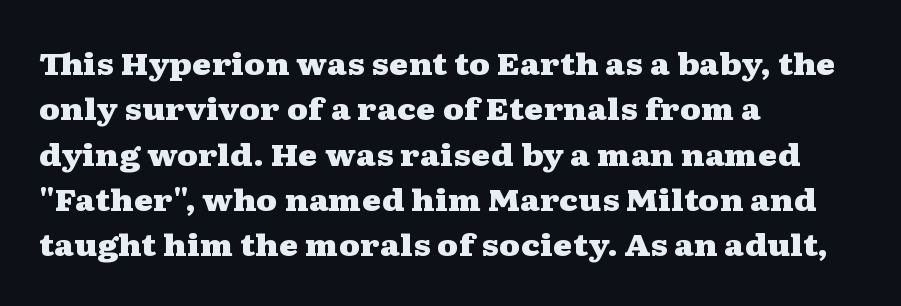
{"serif": "yes", "italic": "no", "bold": "yes", "weight": "heavy", "width": "wide", "stroke_contrast": "medium", "x_height": "medium", "monospaced": "no", "underline": "no", "align": "left", "line_spacing": "normal", "line_spacing_ratio": 1.51, "letter_spacing": "normal", "letter_spacing_em": 0.0, "glyph_px": 30}
